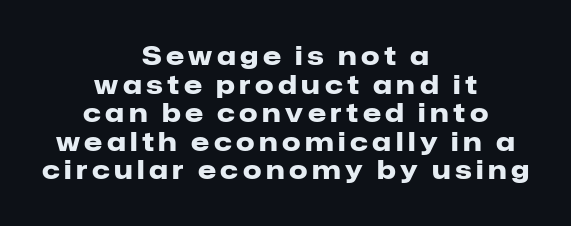
{"italic": "no", "bold": "yes", "underline": "no", "align": "center", "line_spacing": "tight", "line_spacing_ratio": 1.1, "glyph_px": 26}
